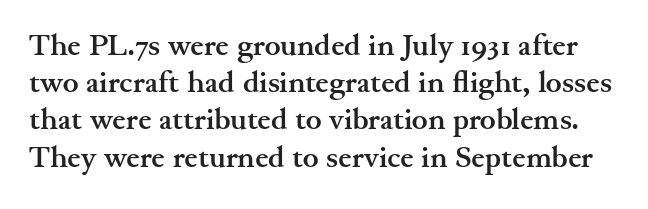
{"serif": "yes", "italic": "no", "bold": "yes", "weight": "semibold", "width": "wide", "stroke_contrast": "medium", "x_height": "small", "monospaced": "no", "underline": "no", "line_spacing_ratio": 1.24, "letter_spacing": "normal", "letter_spacing_em": 0.0, "glyph_px": 30}
